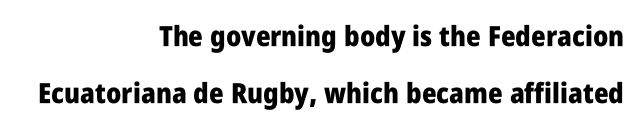
Q: Is the text bold? A: Yes.
Q: Is the text italic (slanted)? A: No, it is upright.
Q: Is the typeface a serif or a sans-serif typeface? A: Sans-serif.
Q: Is the text underlined? A: No.
Q: How is the paragraph aligned? A: Right-aligned.
Q: Is the spacing between letters normal or unusually wide? A: Normal.
Q: Is the spacing between lines tight, normal or loose? A: Loose.
Q: Width (condensed, normal, or wide)? A: Condensed.
Q: Stroke contrast? A: Low.
Q: x-height? A: Large.
Q: Monospaced? A: No.
